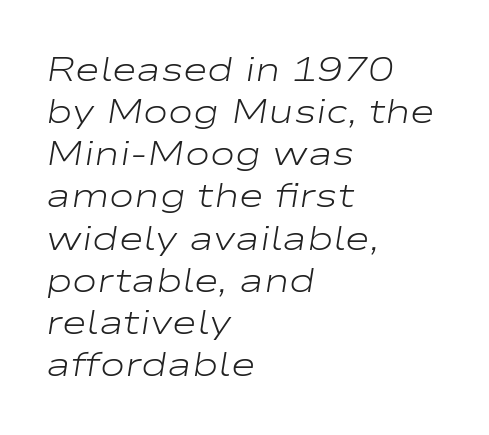
The image shows 34 px light, wide type, italic (leaning right); set left-aligned, line spacing 1.24x, normal letter spacing, not underlined; low stroke contrast and a medium x-height.
